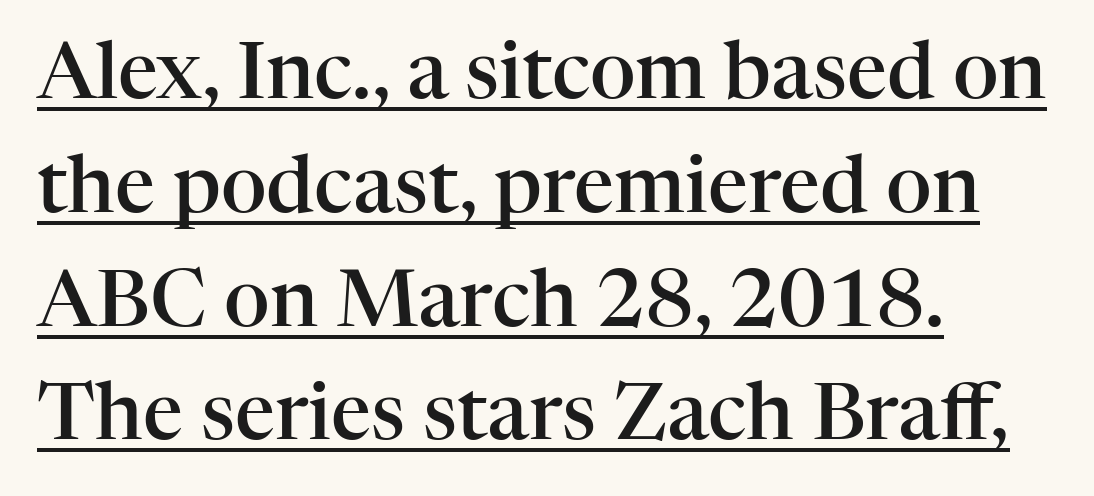
Q: Is the text bold? A: Semi-bold.
Q: Is the text italic (slanted)? A: No, it is upright.
Q: Is the typeface a serif or a sans-serif typeface? A: Serif.
Q: Is the text underlined? A: Yes.
Q: How is the paragraph aligned? A: Left-aligned.
Q: Is the spacing between letters normal or unusually wide? A: Normal.
Q: Is the spacing between lines tight, normal or loose? A: Normal.
Q: Width (condensed, normal, or wide)? A: Normal.
Q: Stroke contrast? A: High.
Q: x-height? A: Medium.
Q: Monospaced? A: No.
